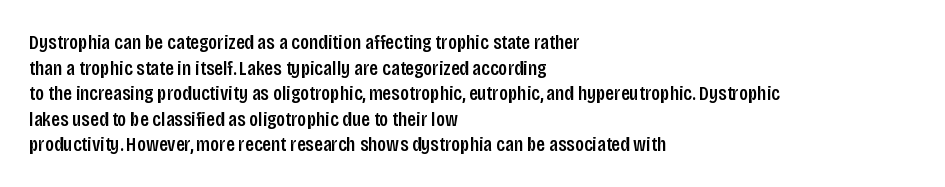
{"italic": "no", "underline": "no", "align": "left", "line_spacing_ratio": 1.22, "letter_spacing": "normal", "letter_spacing_em": 0.0, "glyph_px": 21}
